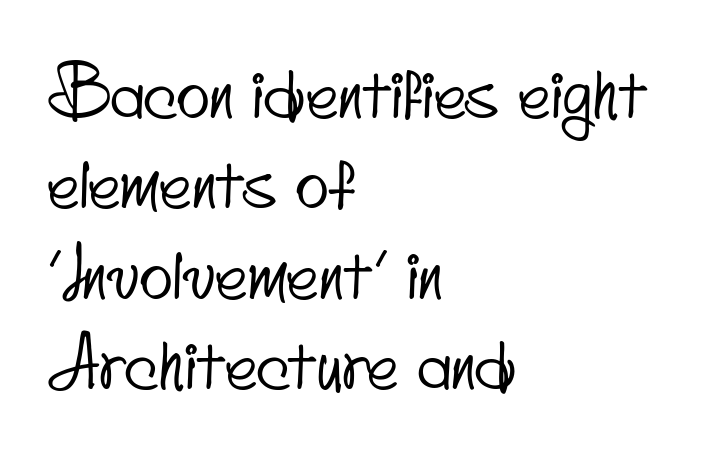
These lines are rendered in a variable-pitch font. The characters display no serif detailing; their extremities are plain. Is there much room between lines? A standard amount, neither cramped nor airy. Each word holds together tightly as a unit, with standard inter-letter gaps.
